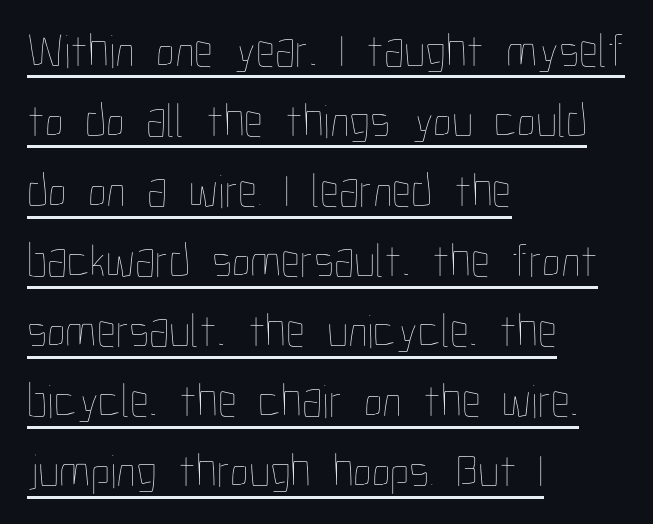
Q: Is the text bold? A: No.
Q: Is the text italic (slanted)? A: No, it is upright.
Q: Is the text underlined? A: Yes.
Q: How is the paragraph aligned? A: Left-aligned.
Q: Is the spacing between letters normal or unusually wide? A: Normal.
Q: Is the spacing between lines tight, normal or loose? A: Normal.
Q: Width (condensed, normal, or wide)? A: Condensed.
Q: Stroke contrast? A: Low.
Q: x-height? A: Medium.
Q: Monospaced? A: No.
